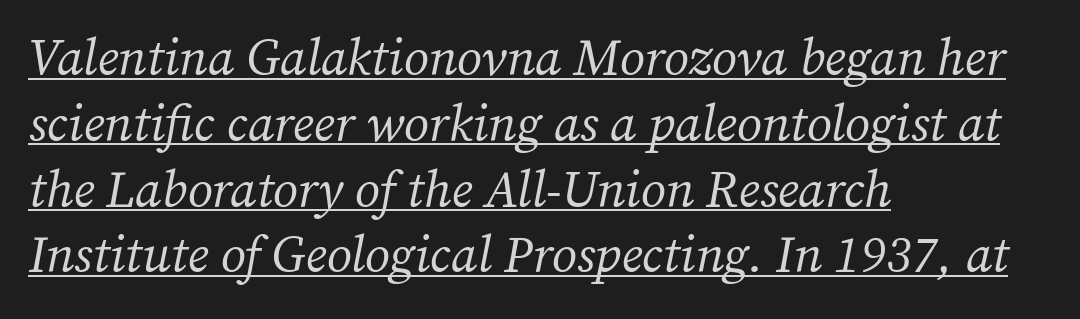
Observe the ordinary spacing: letters are neighbours, not strangers. No extra ink here — the face is not bold. I'd call this a serif setting — the letters wear small feet. Character widths vary here, with narrow letters taking less room than wide ones. Does a line run under the words? Yes, clearly. This sample keeps an unexceptional amount of space between lines.
